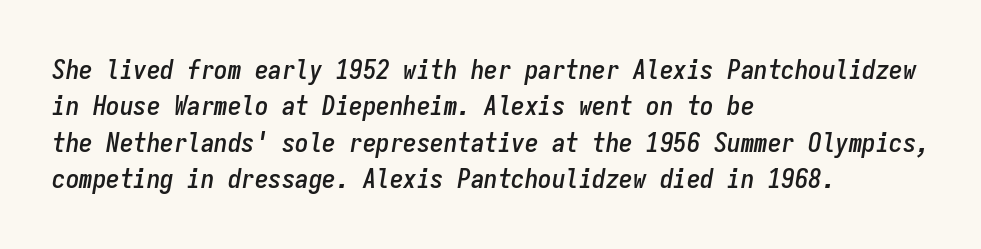
Q: Is the text italic (slanted)? A: Yes, it leans right by about 9 degrees.
Q: Is the text underlined? A: No.
Q: How is the paragraph aligned? A: Left-aligned.
Q: Is the spacing between letters normal or unusually wide? A: Normal.
Q: Is the spacing between lines tight, normal or loose? A: Normal.
